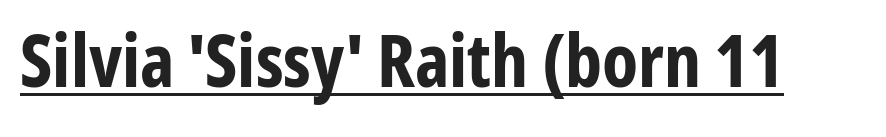
The tracking reads as untouched default to a designer's eye. Is this a fixed-width face? No — the glyphs have proportional, varying widths. Like a heading marked for emphasis, these lines bear an underscore. This is roman type, the default non-slanted kind.
